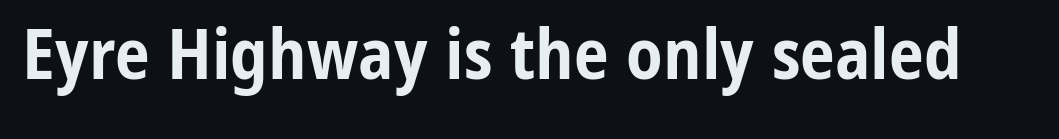
Q: Is the text bold? A: Yes.
Q: Is the text italic (slanted)? A: No, it is upright.
Q: Is the typeface a serif or a sans-serif typeface? A: Sans-serif.
Q: Is the text underlined? A: No.
Q: Is the spacing between letters normal or unusually wide? A: Normal.
Q: Width (condensed, normal, or wide)? A: Condensed.
Q: Stroke contrast? A: Low.
Q: x-height? A: Medium.
Q: Monospaced? A: No.
